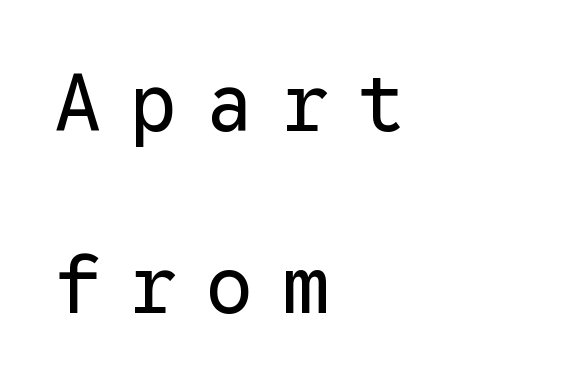
Visually the block forms a straight wall on the left and a jagged coastline on the right. The passage shown stacks its lines with a broad gap. Beneath every word, the page is bare. I'd call this a sans setting — the letters go barefoot. Letter spacing: wide.
